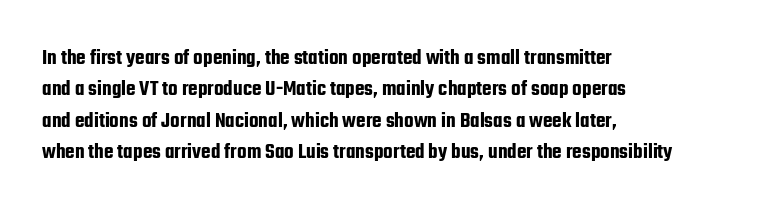
Q: Is the text italic (slanted)? A: No, it is upright.
Q: Is the text underlined? A: No.
Q: How is the paragraph aligned? A: Left-aligned.
Q: Is the spacing between letters normal or unusually wide? A: Normal.
Q: Is the spacing between lines tight, normal or loose? A: Normal.
